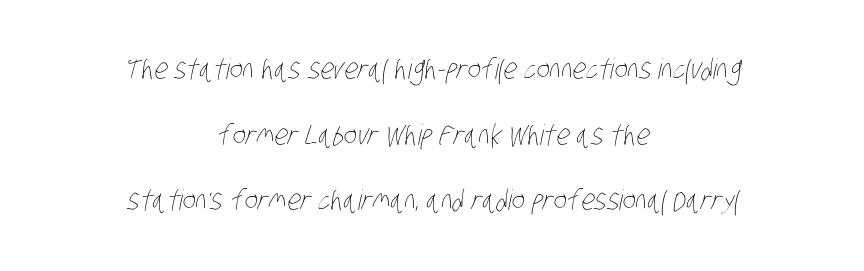
{"bold": "no", "weight": "thin", "width": "condensed", "stroke_contrast": "low", "x_height": "large", "monospaced": "no", "underline": "no", "align": "center", "line_spacing": "loose", "line_spacing_ratio": 2.34, "letter_spacing": "normal", "letter_spacing_em": 0.0, "glyph_px": 28}
